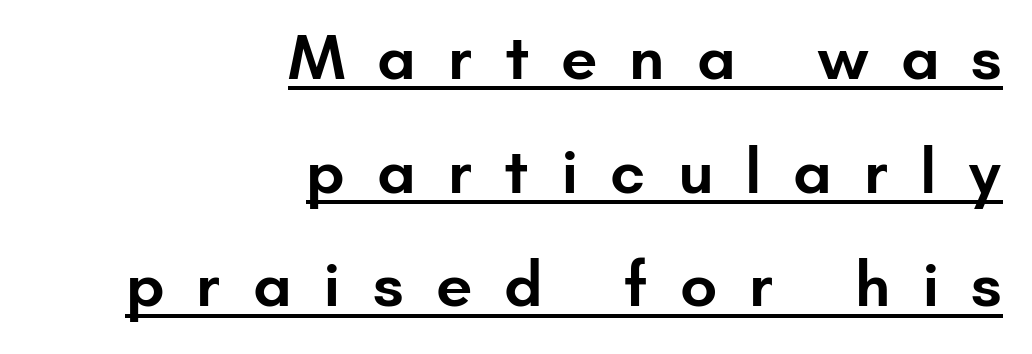
Q: Is the text bold? A: Semi-bold.
Q: Is the text italic (slanted)? A: No, it is upright.
Q: Is the typeface a serif or a sans-serif typeface? A: Sans-serif.
Q: Is the text underlined? A: Yes.
Q: How is the paragraph aligned? A: Right-aligned.
Q: Is the spacing between letters normal or unusually wide? A: Unusually wide.
Q: Width (condensed, normal, or wide)? A: Normal.
Q: Stroke contrast? A: Low.
Q: x-height? A: Small.
Q: Monospaced? A: No.
